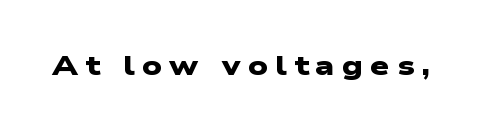
The image shows 27 px bold type; set unusually wide letter spacing (+0.26 em), not underlined.
